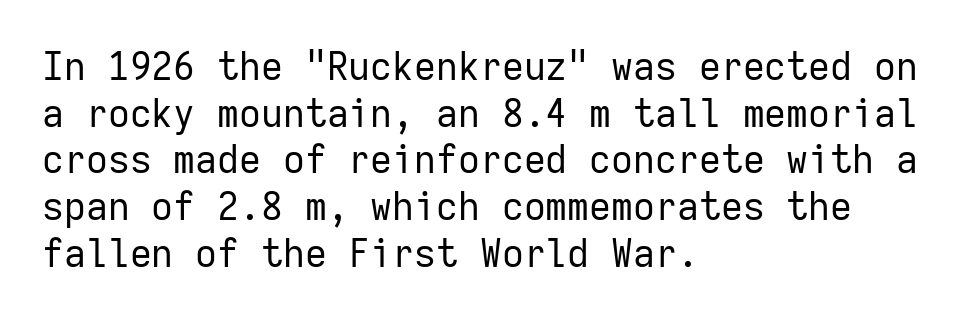
Q: Is the text bold? A: No.
Q: Is the text italic (slanted)? A: No, it is upright.
Q: Is the typeface a serif or a sans-serif typeface? A: Sans-serif.
Q: Is the text underlined? A: No.
Q: How is the paragraph aligned? A: Left-aligned.
Q: Is the spacing between letters normal or unusually wide? A: Normal.
Q: Width (condensed, normal, or wide)? A: Normal.
Q: Stroke contrast? A: Low.
Q: x-height? A: Medium.
Q: Monospaced? A: Yes.
